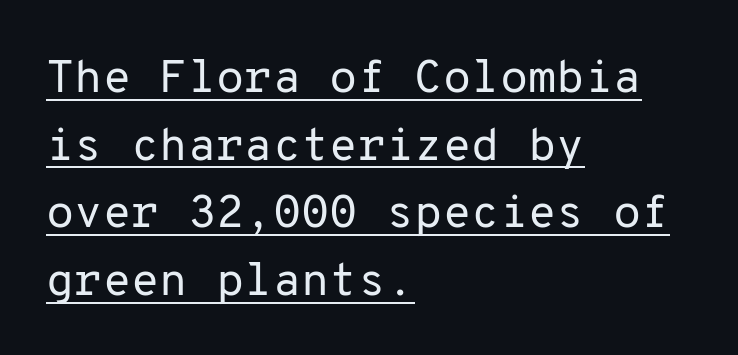
Q: Is the text bold? A: No.
Q: Is the text italic (slanted)? A: No, it is upright.
Q: Is the typeface a serif or a sans-serif typeface? A: Sans-serif.
Q: Is the text underlined? A: Yes.
Q: How is the paragraph aligned? A: Left-aligned.
Q: Is the spacing between letters normal or unusually wide? A: Normal.
Q: Is the spacing between lines tight, normal or loose? A: Normal.
Q: Width (condensed, normal, or wide)? A: Normal.
Q: Stroke contrast? A: Low.
Q: x-height? A: Medium.
Q: Monospaced? A: Yes.
